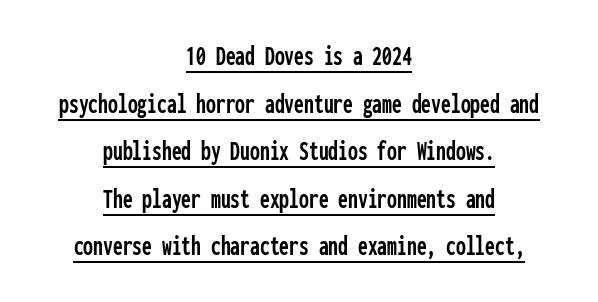
{"serif": "no", "italic": "no", "width": "condensed", "stroke_contrast": "low", "x_height": "medium", "monospaced": "yes", "underline": "yes", "align": "center", "line_spacing": "normal", "line_spacing_ratio": 1.7, "letter_spacing": "normal", "letter_spacing_em": 0.0, "glyph_px": 28}
